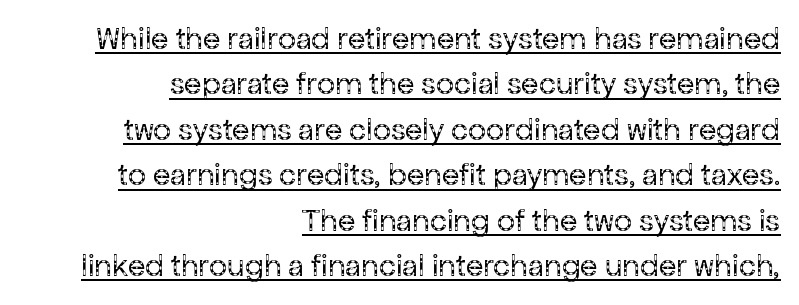
Grotesque or geometric, the face here clearly has no serifs. Weight class: somewhere from thin through regular. The horizontal fit of the characters is conventional and even. You can tell it's not italic because the verticals are truly vertical. How would I describe the line gaps? Plain and ordinary.
